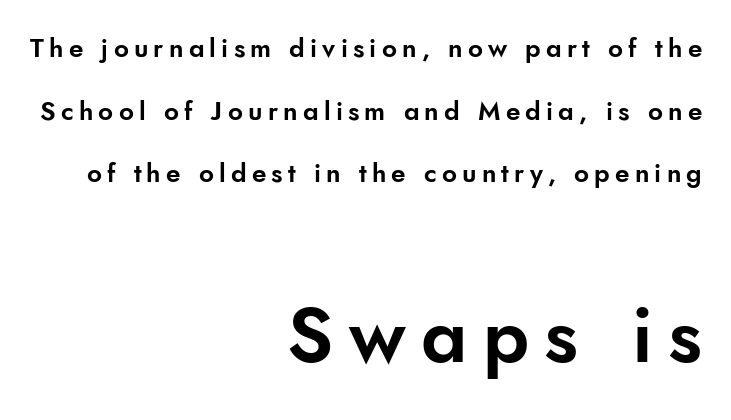
Stroke terminals: plain, sans-serif. The letters advance in unequal steps, a hallmark of proportional type. What stands out about the letter spacing? Its width — letters are far apart. These two chunks differ in scale, with the bottom chunk taking the larger measure.
